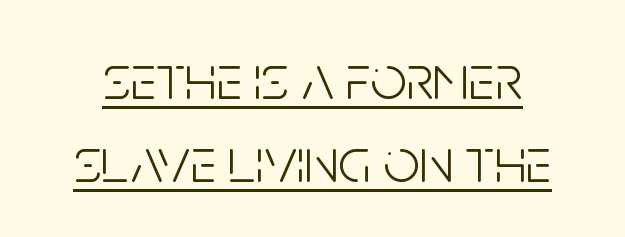
Honestly, the letter spacing is just normal — you wouldn't notice it. These lines are composed in type without serifs. The lettering stays uniformly vertical, giving the passage a roman look. Has an underline been added? It has. The passage shown is not bold in any degree. Regarding leading, the lines here are spaced in the standard way.
